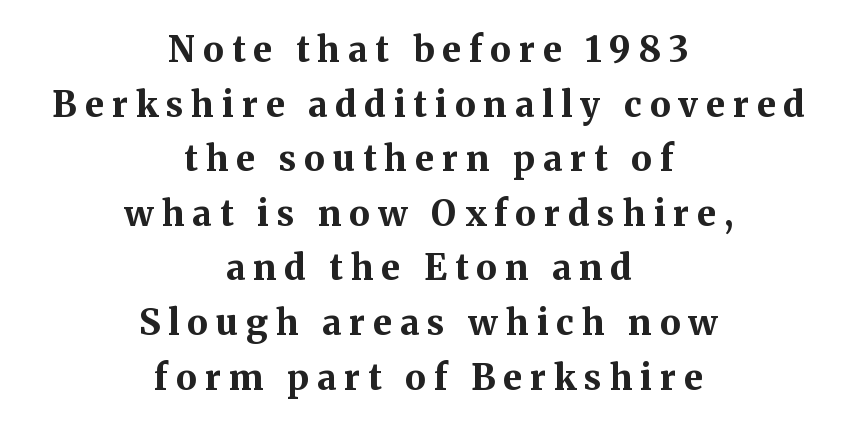
Q: Is the text bold? A: Yes.
Q: Is the text italic (slanted)? A: No, it is upright.
Q: Is the typeface a serif or a sans-serif typeface? A: Serif.
Q: Is the text underlined? A: No.
Q: How is the paragraph aligned? A: Centered.
Q: Is the spacing between letters normal or unusually wide? A: Unusually wide.
Q: Is the spacing between lines tight, normal or loose? A: Normal.
Q: Width (condensed, normal, or wide)? A: Normal.
Q: Stroke contrast? A: Medium.
Q: x-height? A: Medium.
Q: Monospaced? A: No.
